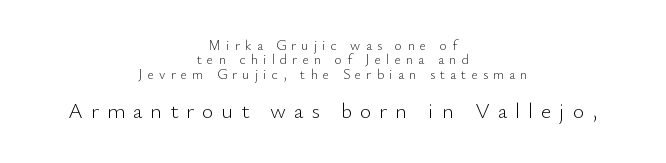
The image shows 22 px text type, upright; set centered, tight line spacing (1.02x), unusually wide letter spacing (+0.36 em), not underlined; the second (bottom) block is 1.57x larger.
